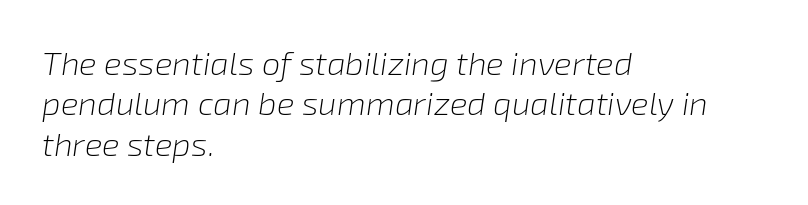
Q: Is the text bold? A: No.
Q: Is the text italic (slanted)? A: Yes, it leans right by about 8 degrees.
Q: Is the text underlined? A: No.
Q: How is the paragraph aligned? A: Left-aligned.
Q: Is the spacing between letters normal or unusually wide? A: Normal.
Q: Width (condensed, normal, or wide)? A: Normal.
Q: Stroke contrast? A: Low.
Q: x-height? A: Medium.
Q: Monospaced? A: No.
